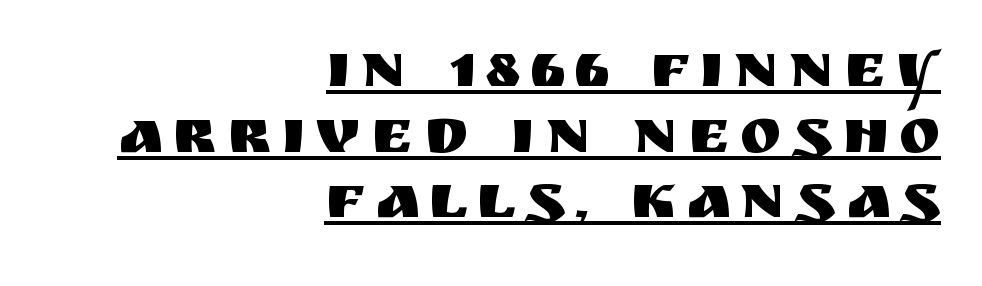
Q: Is the text italic (slanted)? A: No, it is upright.
Q: Is the typeface a serif or a sans-serif typeface? A: Sans-serif.
Q: Is the text underlined? A: Yes.
Q: How is the paragraph aligned? A: Right-aligned.
Q: Is the spacing between lines tight, normal or loose? A: Tight.
Q: Width (condensed, normal, or wide)? A: Normal.
Q: Stroke contrast? A: Medium.
Q: x-height? A: Large.
Q: Monospaced? A: No.
